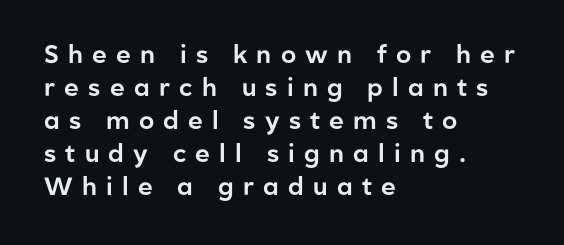
The image shows 25 px text type, upright; set left-aligned, normal line spacing (1.32x), unusually wide letter spacing (+0.37 em), not underlined.
